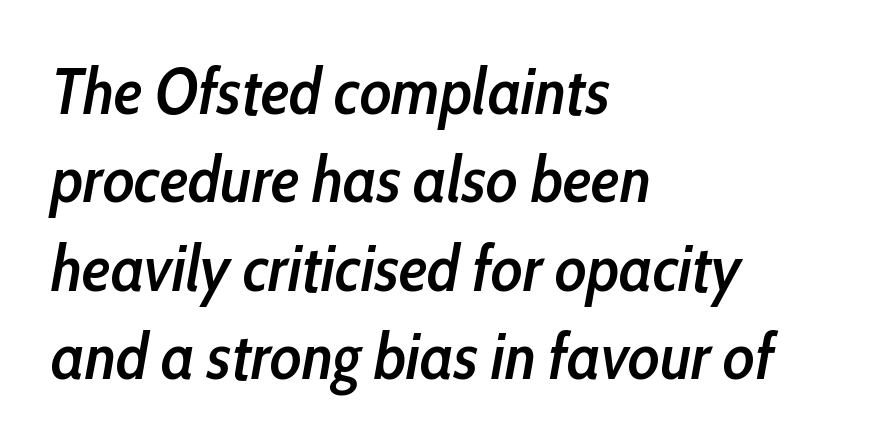
The compositor pushed each line to the left boundary. Evenly set lines give the paragraph a standard silhouette. Heft: intermediate — a semibold. The gaps between neighbouring characters are ordinary and unremarkable. You could not count columns in this text — the font is proportionally spaced.
